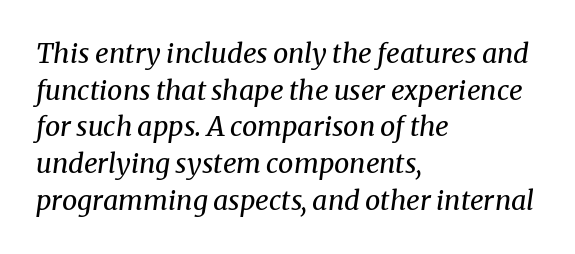
Q: Is the text bold? A: No.
Q: Is the text italic (slanted)? A: Yes, it leans right by about 8 degrees.
Q: Is the text underlined? A: No.
Q: How is the paragraph aligned? A: Left-aligned.
Q: Is the spacing between letters normal or unusually wide? A: Normal.
Q: Is the spacing between lines tight, normal or loose? A: Normal.
